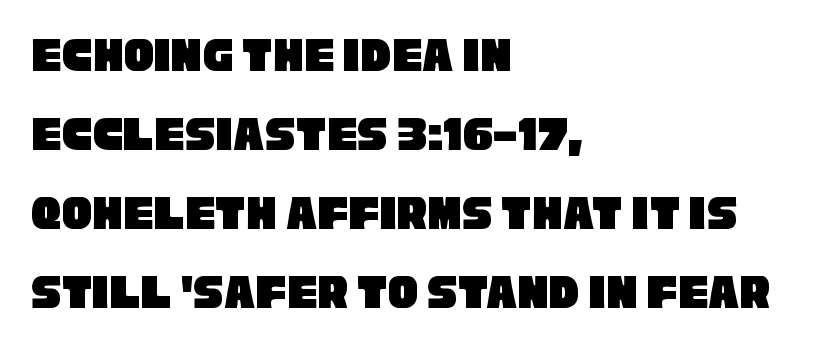
The image shows 50 px condensed sans-serif type; set left-aligned, normal line spacing (1.58x), normal letter spacing, not underlined; low stroke contrast and a large x-height.
